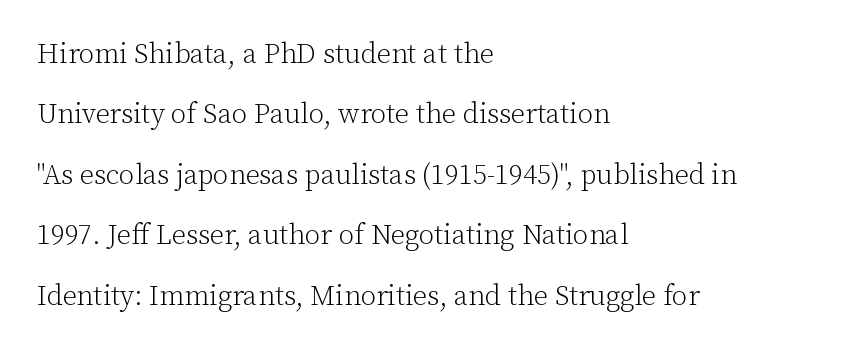
{"serif": "yes", "italic": "no", "bold": "no", "weight": "light", "width": "normal", "stroke_contrast": "low", "x_height": "medium", "monospaced": "no", "underline": "no", "align": "left", "line_spacing": "loose", "line_spacing_ratio": 2.16, "letter_spacing": "normal", "letter_spacing_em": 0.0, "glyph_px": 28}
